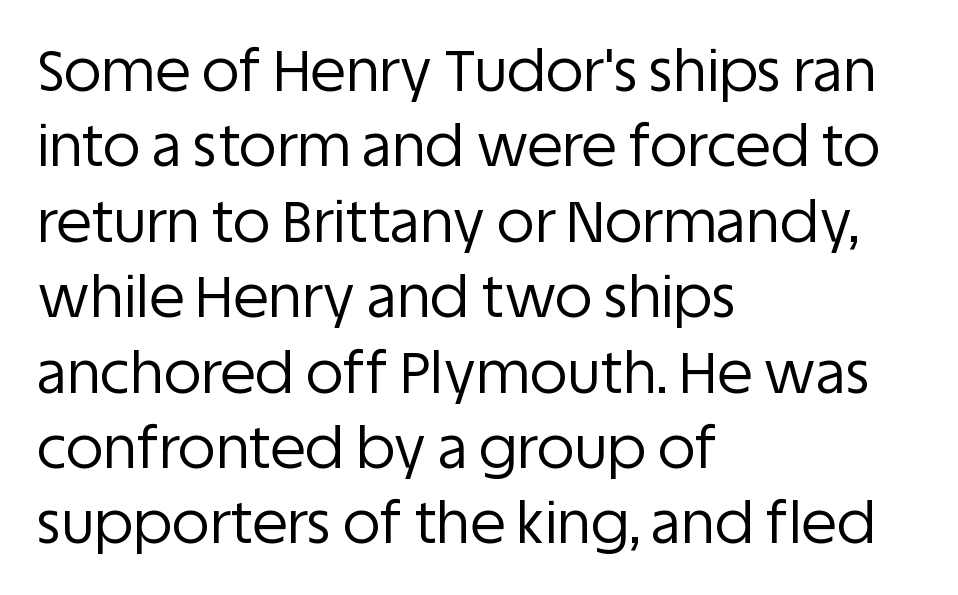
{"serif": "no", "italic": "no", "bold": "no", "weight": "regular", "width": "normal", "stroke_contrast": "low", "x_height": "large", "monospaced": "no", "underline": "no", "align": "left", "line_spacing": "normal", "line_spacing_ratio": 1.3, "letter_spacing": "normal", "letter_spacing_em": 0.0, "glyph_px": 58}
